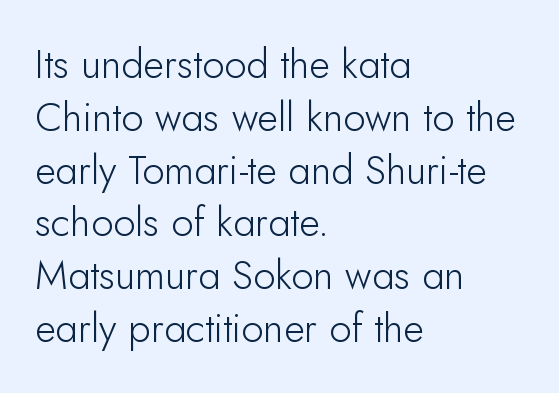
Q: Is the text bold? A: No.
Q: Is the text italic (slanted)? A: No, it is upright.
Q: Is the typeface a serif or a sans-serif typeface? A: Sans-serif.
Q: Is the text underlined? A: No.
Q: How is the paragraph aligned? A: Left-aligned.
Q: Is the spacing between letters normal or unusually wide? A: Normal.
Q: Is the spacing between lines tight, normal or loose? A: Normal.
Q: Width (condensed, normal, or wide)? A: Normal.
Q: Stroke contrast? A: Low.
Q: x-height? A: Small.
Q: Monospaced? A: No.
